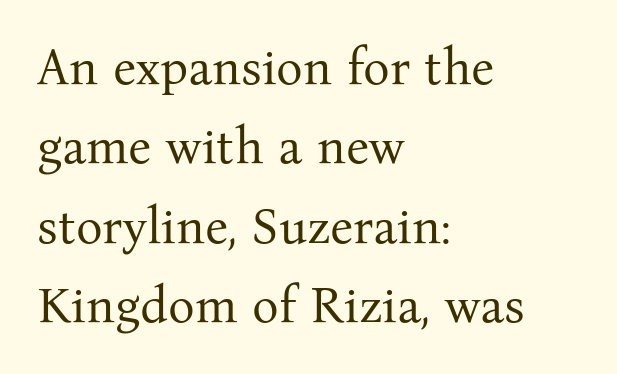
The image shows 50 px regular-weight serif type, upright; set left-aligned, normal line spacing (1.59x), normal letter spacing, not underlined; medium stroke contrast and a medium x-height.
